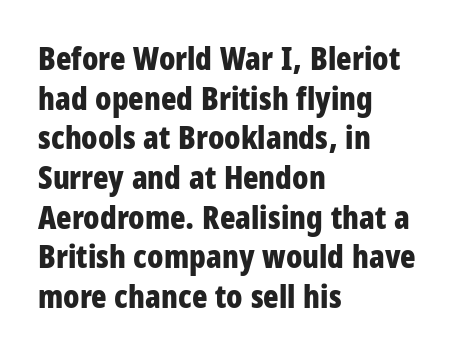
{"serif": "no", "italic": "no", "bold": "yes", "weight": "bold", "width": "condensed", "stroke_contrast": "low", "x_height": "large", "monospaced": "no", "underline": "no", "align": "left", "line_spacing_ratio": 1.24, "letter_spacing": "normal", "letter_spacing_em": 0.0, "glyph_px": 32}
